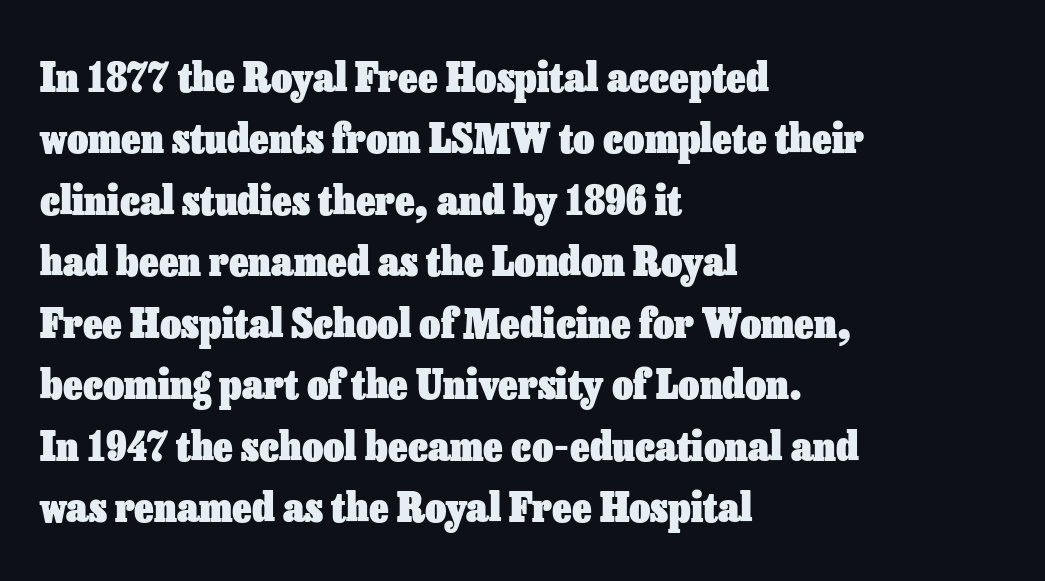
Q: Is the text bold? A: Yes.
Q: Is the text italic (slanted)? A: No, it is upright.
Q: Is the text underlined? A: No.
Q: How is the paragraph aligned? A: Left-aligned.
Q: Is the spacing between letters normal or unusually wide? A: Normal.
Q: Is the spacing between lines tight, normal or loose? A: Normal.
Q: Width (condensed, normal, or wide)? A: Normal.
Q: Stroke contrast? A: Low.
Q: x-height? A: Medium.
Q: Monospaced? A: No.
